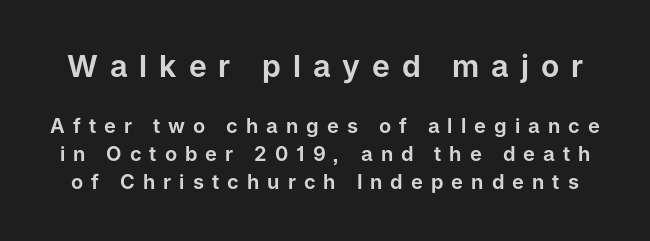
{"serif": "no", "italic": "no", "width": "normal", "stroke_contrast": "low", "x_height": "medium", "monospaced": "no", "underline": "no", "line_spacing": "normal", "line_spacing_ratio": 1.4, "letter_spacing": "wide", "letter_spacing_em": 0.4, "larger_block": "first", "size_ratio": 1.5, "glyph_px": 30}
